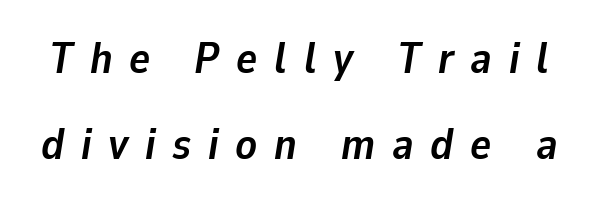
The designer dialed line spacing up above the default. Looks like regular typesetting: each glyph gets only the width it needs. The gaps between neighbouring characters are conspicuously large. The letters are slanted; this is an italic face. Is the type bold? Yes — the strokes are clearly thick and heavy.
